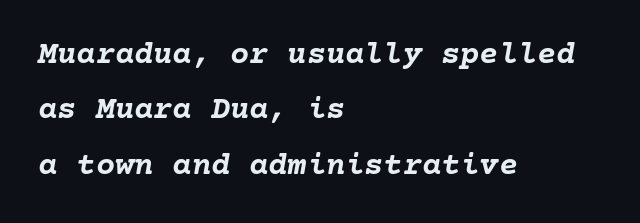
{"italic": "yes", "lean": "right", "slant_degrees": 10, "bold": "yes", "weight": "semibold", "width": "normal", "stroke_contrast": "low", "x_height": "medium", "underline": "no", "align": "left", "line_spacing_ratio": 1.73, "letter_spacing": "normal", "letter_spacing_em": 0.0, "glyph_px": 32}
